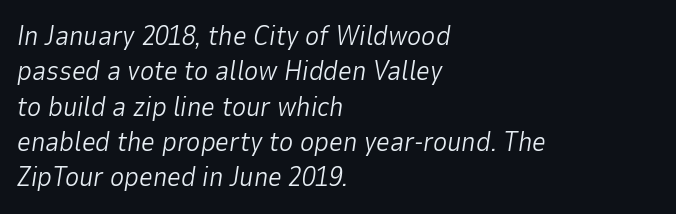
Q: Is the text bold? A: No.
Q: Is the text italic (slanted)? A: Yes, it leans right by about 9 degrees.
Q: Is the text underlined? A: No.
Q: How is the paragraph aligned? A: Left-aligned.
Q: Is the spacing between letters normal or unusually wide? A: Normal.
Q: Is the spacing between lines tight, normal or loose? A: Normal.
